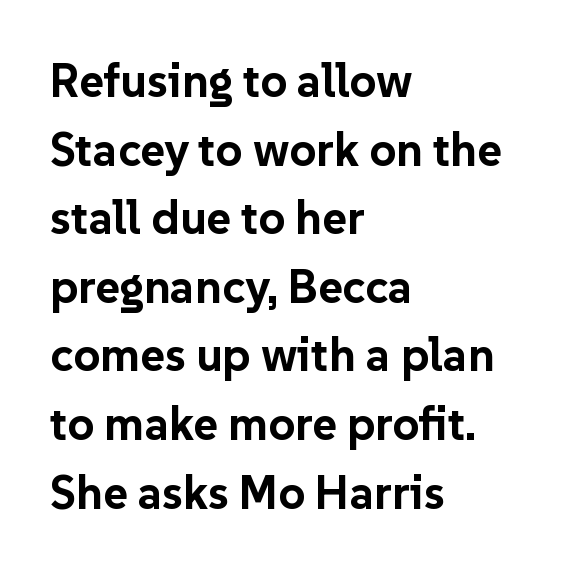
{"serif": "no", "italic": "no", "bold": "yes", "weight": "bold", "width": "normal", "stroke_contrast": "low", "x_height": "medium", "monospaced": "no", "underline": "no", "align": "left", "line_spacing": "normal", "line_spacing_ratio": 1.46, "letter_spacing": "normal", "letter_spacing_em": 0.0, "glyph_px": 47}
